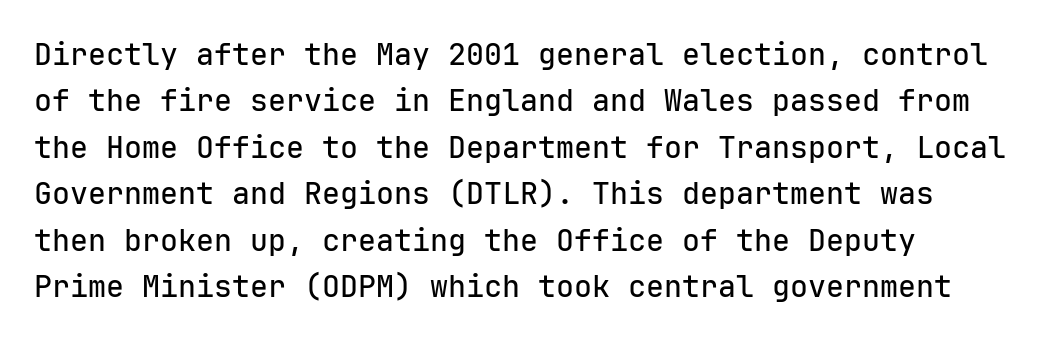
Q: Is the text italic (slanted)? A: No, it is upright.
Q: Is the typeface a serif or a sans-serif typeface? A: Sans-serif.
Q: Is the text underlined? A: No.
Q: How is the paragraph aligned? A: Left-aligned.
Q: Is the spacing between letters normal or unusually wide? A: Normal.
Q: Is the spacing between lines tight, normal or loose? A: Normal.
Q: Width (condensed, normal, or wide)? A: Normal.
Q: Stroke contrast? A: Low.
Q: x-height? A: Medium.
Q: Monospaced? A: Yes.
